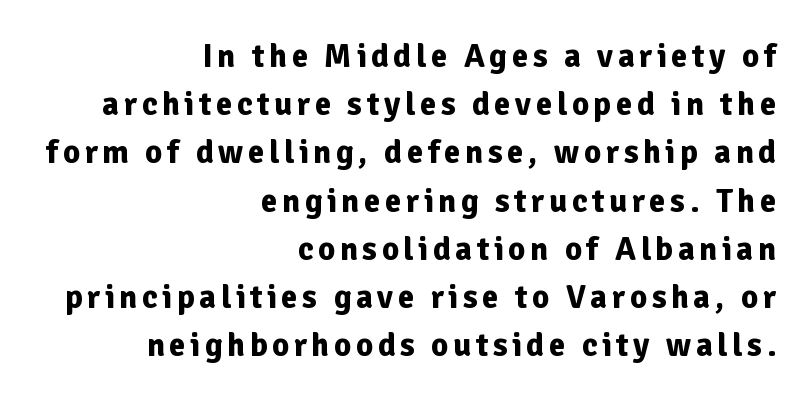
Q: Is the text bold? A: Yes.
Q: Is the text italic (slanted)? A: No, it is upright.
Q: Is the typeface a serif or a sans-serif typeface? A: Sans-serif.
Q: Is the text underlined? A: No.
Q: How is the paragraph aligned? A: Right-aligned.
Q: Is the spacing between lines tight, normal or loose? A: Normal.
Q: Width (condensed, normal, or wide)? A: Normal.
Q: Stroke contrast? A: Low.
Q: x-height? A: Medium.
Q: Monospaced? A: No.
